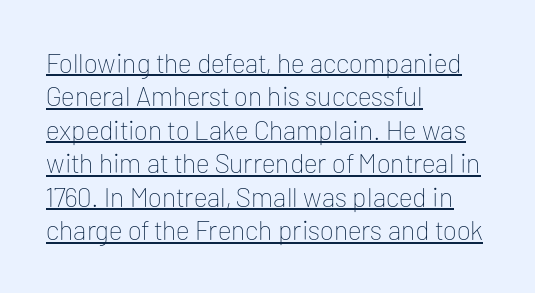
The image shows 27 px text type, upright; set left-aligned, line spacing 1.24x, normal letter spacing, underlined.
